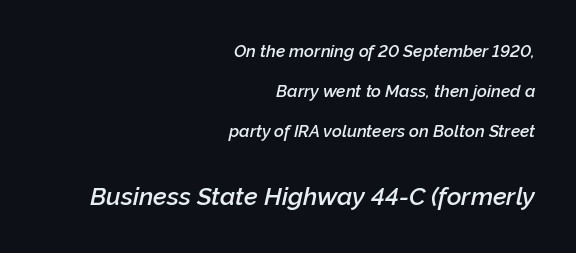
Semibold letterforms, between regular and bold. The lines are spread far apart with generous leading. What stands out about the letter spacing? Nothing — it is the standard amount. Type without underlining. Emphasis-style slanted type is in use. Look at the glyph heights: the lower group is clearly the bigger setting.
